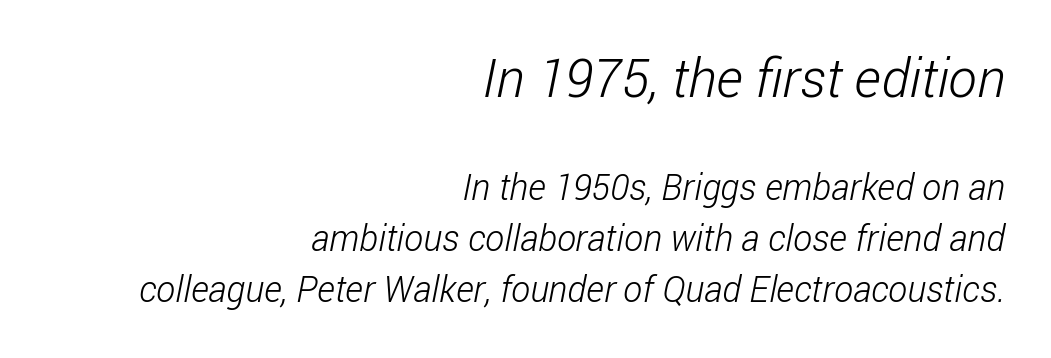
Q: Is the text bold? A: No.
Q: Is the typeface a serif or a sans-serif typeface? A: Sans-serif.
Q: Is the text underlined? A: No.
Q: How is the paragraph aligned? A: Right-aligned.
Q: Is the spacing between letters normal or unusually wide? A: Normal.
Q: Is the spacing between lines tight, normal or loose? A: Normal.
Q: Which block of text is set in a larger size, the first (top) or the second (bottom)? A: The first (top) one.
Q: Width (condensed, normal, or wide)? A: Condensed.
Q: Stroke contrast? A: Low.
Q: x-height? A: Medium.
Q: Monospaced? A: No.
